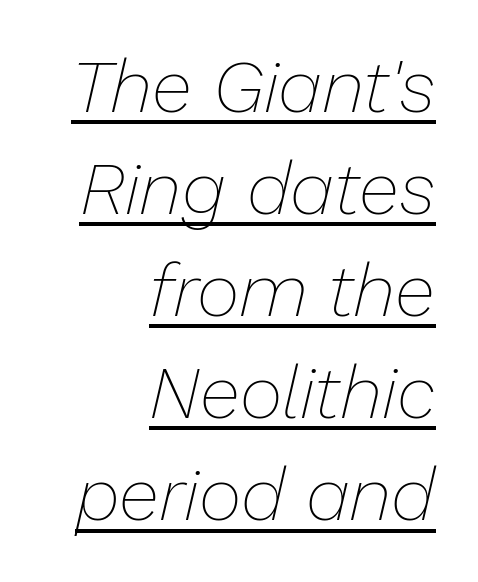
Q: Is the text bold? A: No.
Q: Is the text italic (slanted)? A: Yes, it leans right by about 13 degrees.
Q: Is the text underlined? A: Yes.
Q: How is the paragraph aligned? A: Right-aligned.
Q: Is the spacing between letters normal or unusually wide? A: Normal.
Q: Is the spacing between lines tight, normal or loose? A: Normal.
Q: Width (condensed, normal, or wide)? A: Normal.
Q: Stroke contrast? A: Low.
Q: x-height? A: Medium.
Q: Monospaced? A: No.
